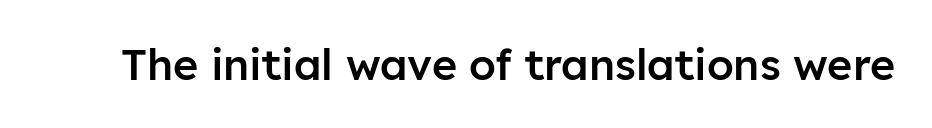
The image shows 43 px semibold sans-serif type, upright; set normal letter spacing, not underlined; low stroke contrast and a medium x-height.
